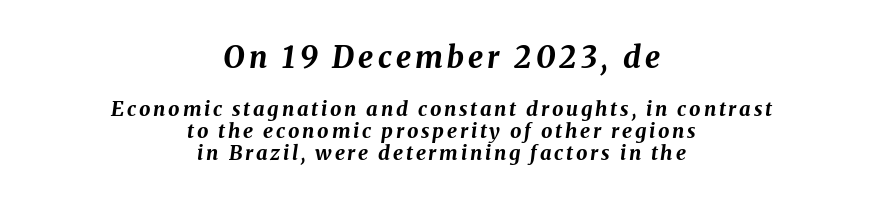
Q: Is the text bold? A: Yes.
Q: Is the text italic (slanted)? A: Yes, it leans right by about 8 degrees.
Q: Is the text underlined? A: No.
Q: How is the paragraph aligned? A: Centered.
Q: Is the spacing between lines tight, normal or loose? A: Tight.
Q: Which block of text is set in a larger size, the first (top) or the second (bottom)? A: The first (top) one.
Q: Width (condensed, normal, or wide)? A: Normal.
Q: Stroke contrast? A: Medium.
Q: x-height? A: Medium.
Q: Monospaced? A: No.
